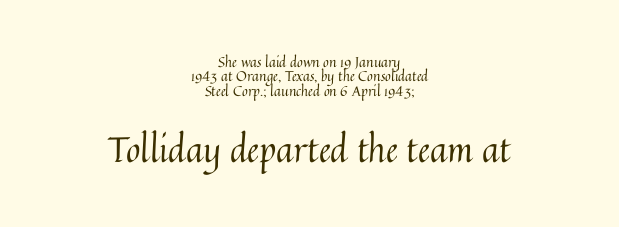
The later block is typeset at a bigger size than the earlier block. Nothing unusual about the tracking: characters are spaced as the font intends. Is this a fixed-width face? No — the glyphs have proportional, varying widths. Cramped leading. Centered paragraph, ragged on both sides.
